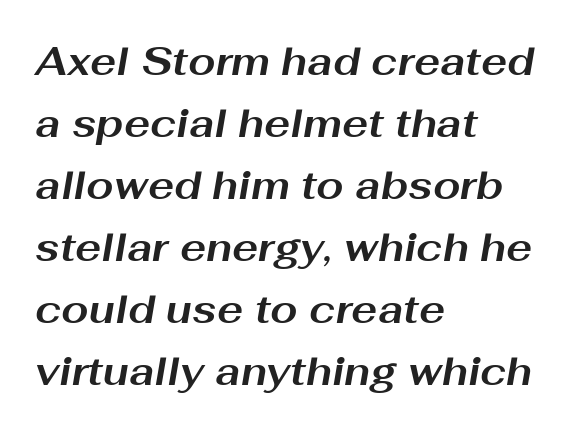
Q: Is the text bold? A: Yes.
Q: Is the text italic (slanted)? A: Yes, it leans right by about 10 degrees.
Q: Is the text underlined? A: No.
Q: How is the paragraph aligned? A: Left-aligned.
Q: Is the spacing between letters normal or unusually wide? A: Normal.
Q: Is the spacing between lines tight, normal or loose? A: Normal.
Q: Width (condensed, normal, or wide)? A: Wide.
Q: Stroke contrast? A: Medium.
Q: x-height? A: Medium.
Q: Monospaced? A: No.
